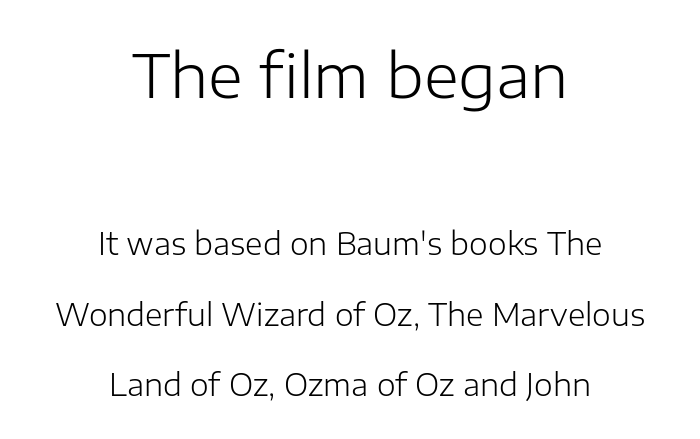
The letters sit at their default tracking, neither squeezed nor spread. The letters look calm and open, with moderate or lighter stems. Rows of type keep a wide berth in the vertical direction. Note: larger setting up top, smaller setting below. No italicization has been applied; the sample stays upright.
